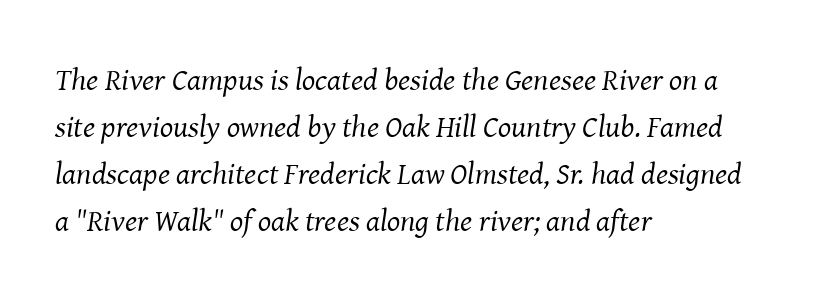
{"serif": "yes", "italic": "yes", "lean": "right", "slant_degrees": 8, "bold": "no", "weight": "regular", "width": "normal", "stroke_contrast": "medium", "x_height": "medium", "monospaced": "no", "underline": "no", "align": "left", "line_spacing": "normal", "line_spacing_ratio": 1.52, "letter_spacing": "normal", "letter_spacing_em": 0.0, "glyph_px": 31}
